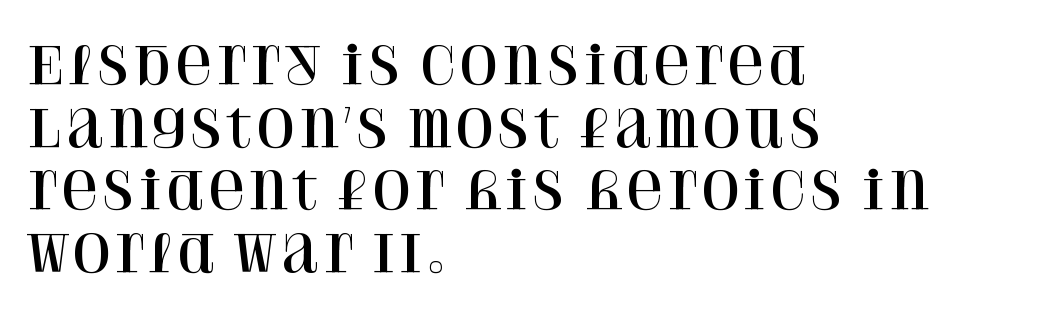
{"serif": "yes", "italic": "no", "width": "normal", "stroke_contrast": "high", "x_height": "large", "monospaced": "no", "underline": "no", "align": "left", "line_spacing_ratio": 1.23, "letter_spacing": "normal", "letter_spacing_em": 0.0, "glyph_px": 51}
